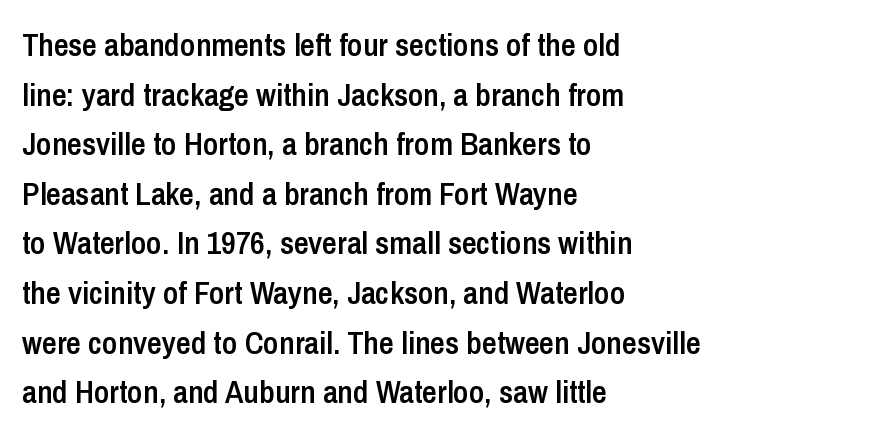
{"serif": "no", "italic": "no", "bold": "semi", "weight": "semibold", "width": "condensed", "stroke_contrast": "low", "x_height": "medium", "monospaced": "no", "underline": "no", "align": "left", "line_spacing": "normal", "line_spacing_ratio": 1.55, "letter_spacing": "normal", "letter_spacing_em": 0.0, "glyph_px": 32}
